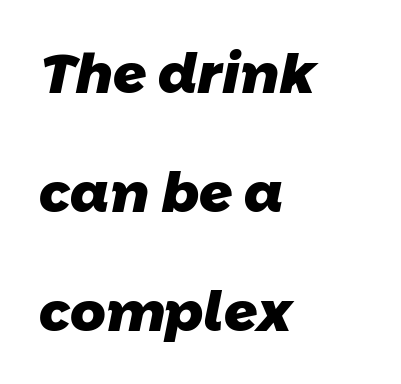
{"serif": "no", "bold": "yes", "weight": "heavy", "width": "normal", "stroke_contrast": "low", "x_height": "medium", "monospaced": "no", "underline": "no", "align": "left", "line_spacing": "loose", "line_spacing_ratio": 2.16, "letter_spacing": "normal", "letter_spacing_em": 0.0, "glyph_px": 55}
